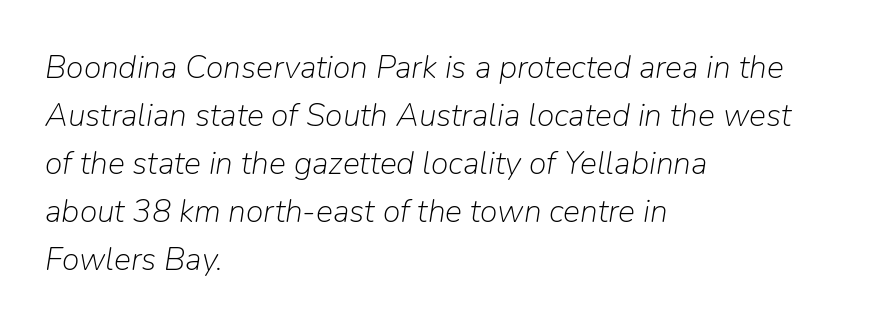
{"italic": "yes", "lean": "right", "slant_degrees": 9, "bold": "no", "weight": "light", "width": "normal", "stroke_contrast": "low", "x_height": "medium", "monospaced": "no", "underline": "no", "align": "left", "line_spacing": "normal", "line_spacing_ratio": 1.5, "letter_spacing": "normal", "letter_spacing_em": 0.0, "glyph_px": 32}
